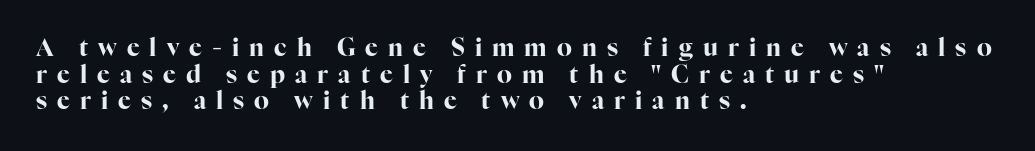
The image shows 24 px bold type, upright; set left-aligned, tight line spacing (1.11x), unusually wide letter spacing (+0.42 em), not underlined.
